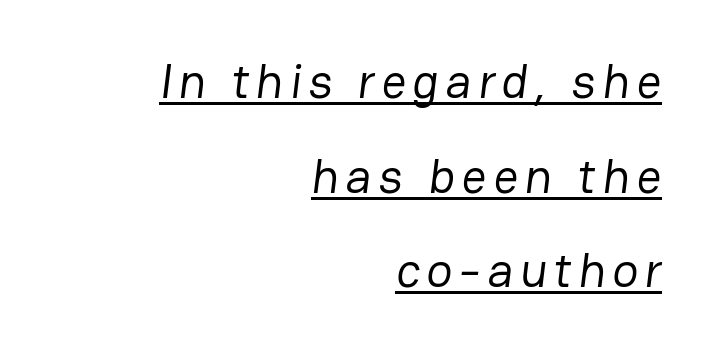
The image shows 49 px regular-weight sans-serif type; set right-aligned, loose line spacing (1.93x), underlined; low stroke contrast and a medium x-height.
